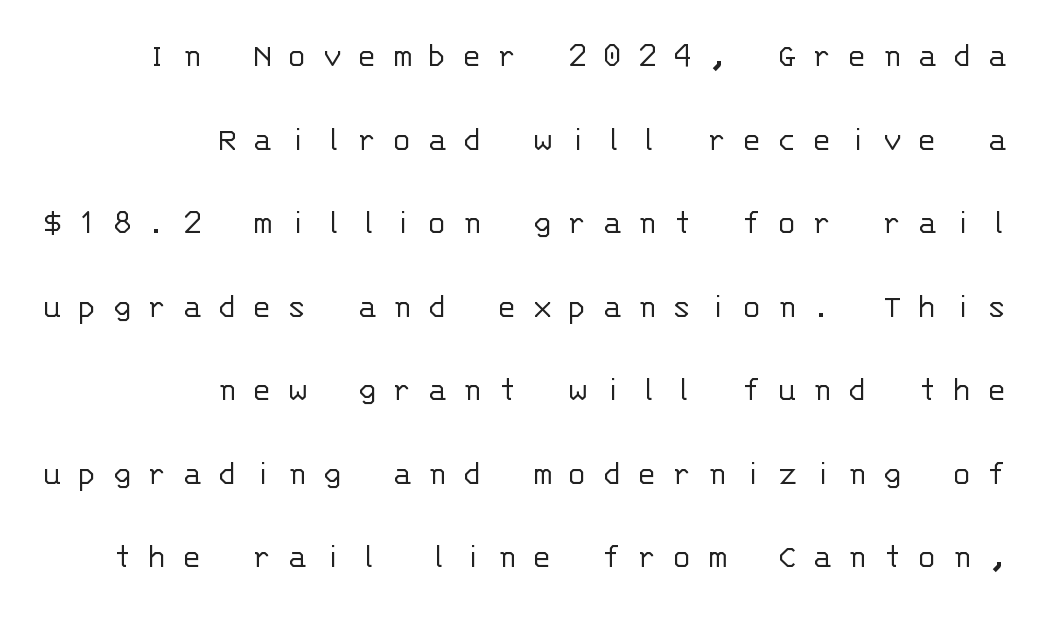
{"serif": "no", "italic": "no", "bold": "no", "weight": "light", "width": "normal", "stroke_contrast": "low", "x_height": "large", "monospaced": "yes", "underline": "no", "align": "right", "line_spacing": "loose", "line_spacing_ratio": 2.32, "letter_spacing": "wide", "letter_spacing_em": 0.48, "glyph_px": 36}
